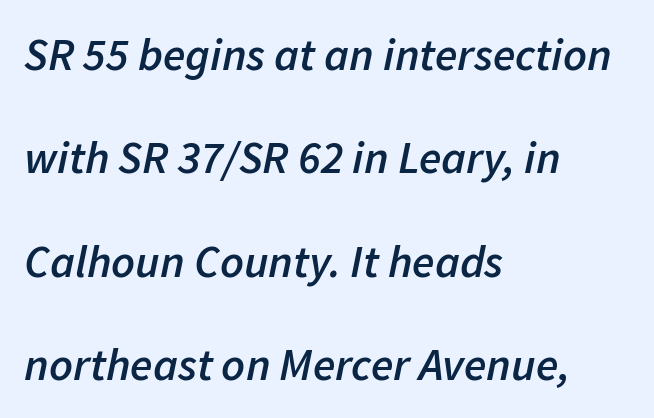
Q: Is the text bold? A: Semi-bold.
Q: Is the text italic (slanted)? A: Yes, it leans right by about 11 degrees.
Q: Is the text underlined? A: No.
Q: How is the paragraph aligned? A: Left-aligned.
Q: Is the spacing between letters normal or unusually wide? A: Normal.
Q: Is the spacing between lines tight, normal or loose? A: Loose.
Q: Width (condensed, normal, or wide)? A: Normal.
Q: Stroke contrast? A: Low.
Q: x-height? A: Medium.
Q: Monospaced? A: No.
